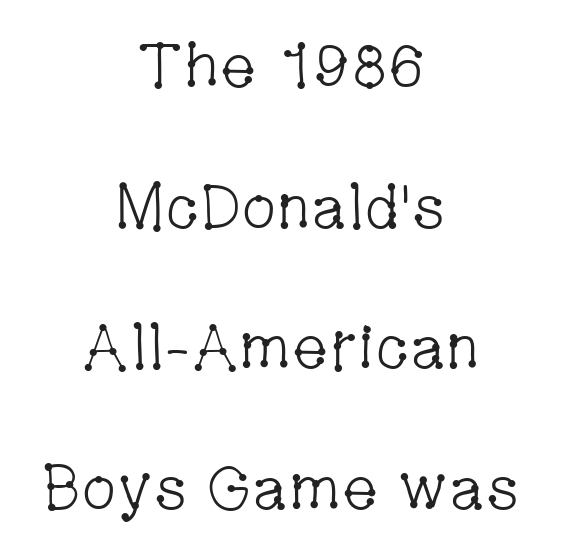
Widely set lines give the paragraph a tall, airy silhouette. Character widths vary here, with narrow letters taking less room than wide ones. Does the lettering tilt? It doesn't — this is upright. Unlike a clean sans, this face finishes its strokes with serifs.
